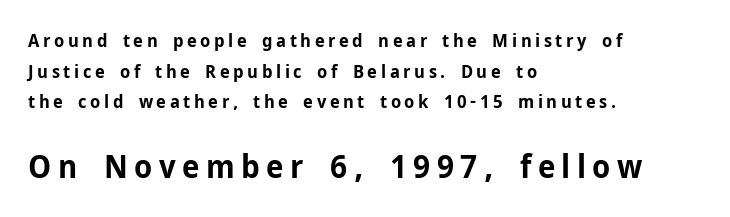
The image shows 32 px bold sans-serif type, upright; set left-aligned, normal line spacing (1.7x), unusually wide letter spacing (+0.2 em), not underlined; the second (bottom) block is 1.78x larger; low stroke contrast and a medium x-height.
